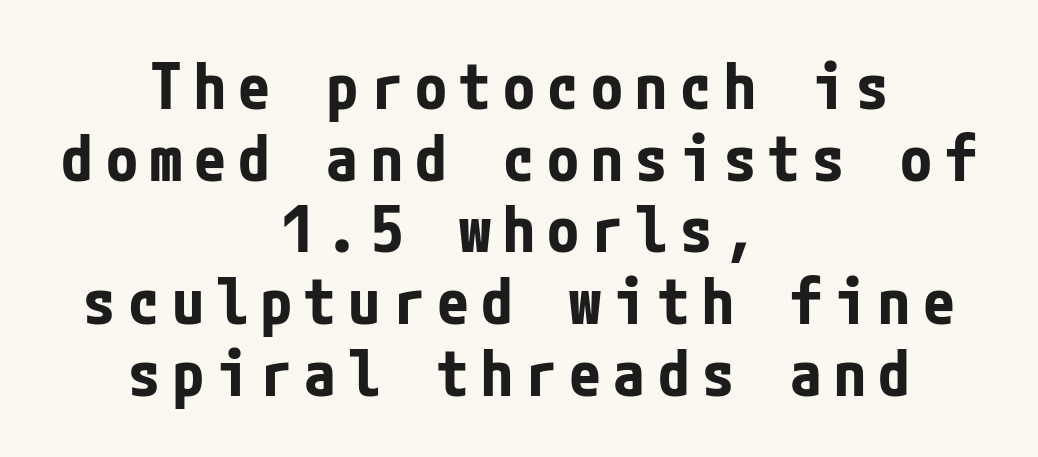
Q: Is the text bold? A: Yes.
Q: Is the text italic (slanted)? A: No, it is upright.
Q: Is the typeface a serif or a sans-serif typeface? A: Sans-serif.
Q: Is the text underlined? A: No.
Q: How is the paragraph aligned? A: Centered.
Q: Is the spacing between lines tight, normal or loose? A: Tight.
Q: Width (condensed, normal, or wide)? A: Condensed.
Q: Stroke contrast? A: Low.
Q: x-height? A: Medium.
